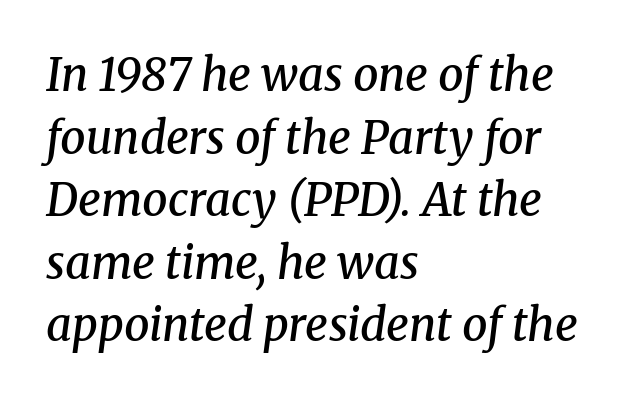
The image shows 45 px semibold serif type, italic (leaning right); set left-aligned, normal line spacing (1.39x), normal letter spacing, not underlined; medium stroke contrast and a medium x-height.
